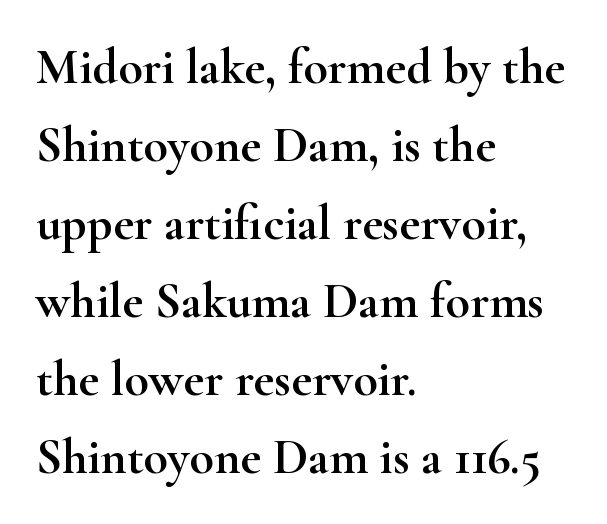
{"serif": "yes", "italic": "no", "width": "wide", "stroke_contrast": "high", "x_height": "small", "monospaced": "no", "underline": "no", "align": "left", "line_spacing": "normal", "line_spacing_ratio": 1.56, "letter_spacing": "normal", "letter_spacing_em": 0.0, "glyph_px": 50}
